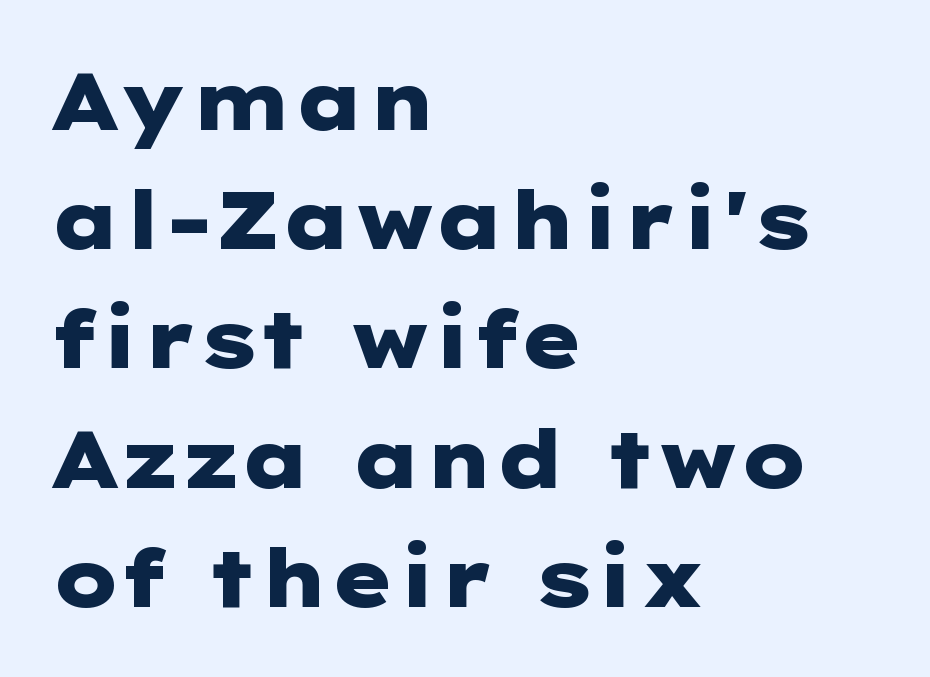
Q: Is the text bold? A: Yes.
Q: Is the text italic (slanted)? A: No, it is upright.
Q: Is the typeface a serif or a sans-serif typeface? A: Sans-serif.
Q: Is the text underlined? A: No.
Q: How is the paragraph aligned? A: Left-aligned.
Q: Is the spacing between letters normal or unusually wide? A: Normal.
Q: Is the spacing between lines tight, normal or loose? A: Normal.
Q: Width (condensed, normal, or wide)? A: Wide.
Q: Stroke contrast? A: Low.
Q: x-height? A: Medium.
